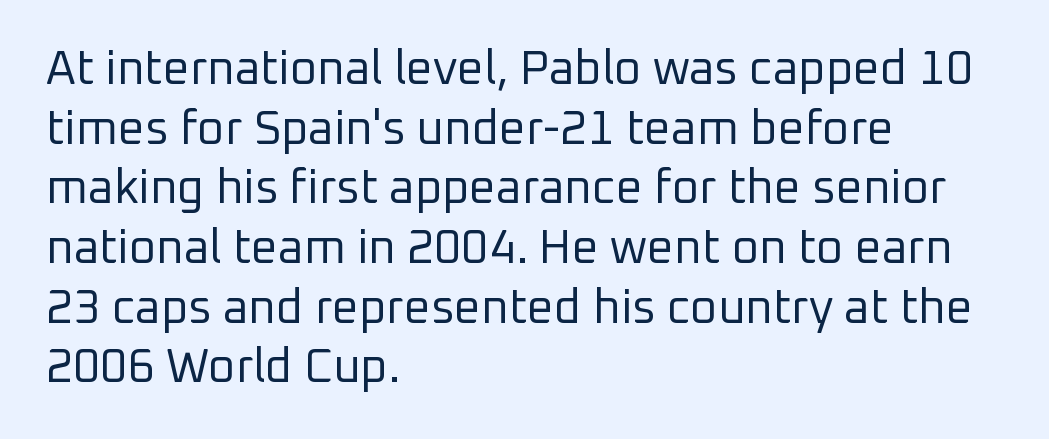
The image shows 47 px regular-weight sans-serif type, upright; set left-aligned, normal line spacing (1.27x), normal letter spacing, not underlined; low stroke contrast and a medium x-height.
